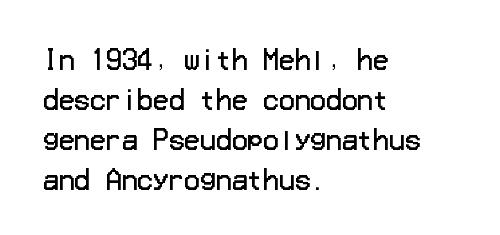
{"italic": "no", "bold": "no", "underline": "no", "align": "left", "line_spacing": "normal", "line_spacing_ratio": 1.54, "letter_spacing": "normal", "letter_spacing_em": 0.0, "glyph_px": 26}
